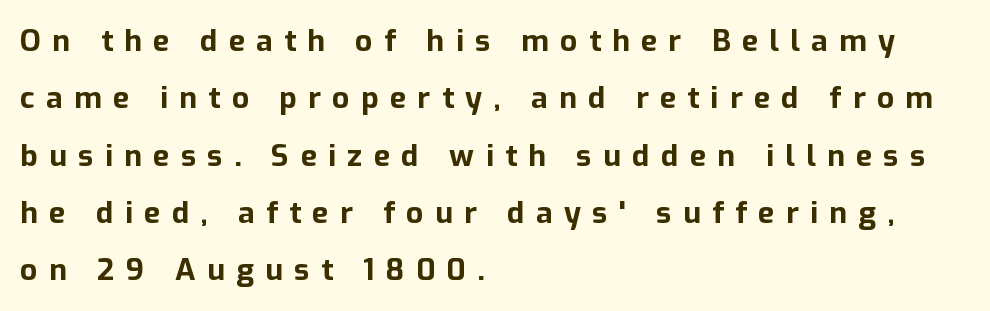
Q: Is the text bold? A: Yes.
Q: Is the text italic (slanted)? A: No, it is upright.
Q: Is the typeface a serif or a sans-serif typeface? A: Sans-serif.
Q: Is the text underlined? A: No.
Q: How is the paragraph aligned? A: Left-aligned.
Q: Is the spacing between letters normal or unusually wide? A: Unusually wide.
Q: Is the spacing between lines tight, normal or loose? A: Loose.
Q: Width (condensed, normal, or wide)? A: Normal.
Q: Stroke contrast? A: Low.
Q: x-height? A: Medium.
Q: Monospaced? A: No.
